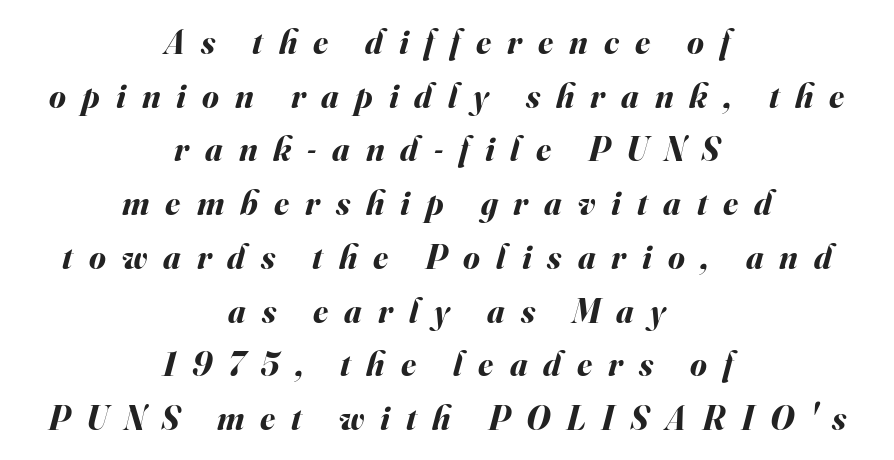
Does the weight exceed regular? Yes, all the way to bold. Notice how the stems are inclined rather than vertical — that's the hallmark of italics. Note the varied advance widths — an 'i' is clearly narrower than an 'm'. Horizontally, the lines are justified to the midpoint only. These lines sit exactly where default settings would place them.
